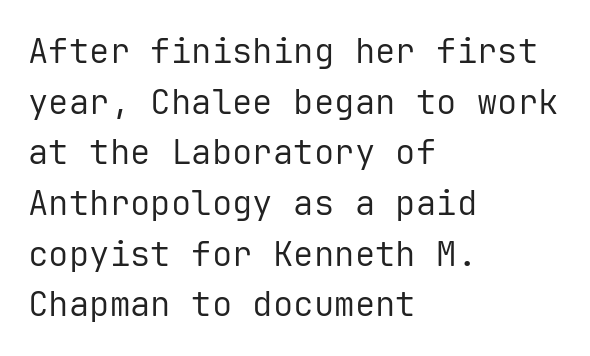
Q: Is the text bold? A: No.
Q: Is the text italic (slanted)? A: No, it is upright.
Q: Is the typeface a serif or a sans-serif typeface? A: Sans-serif.
Q: Is the text underlined? A: No.
Q: How is the paragraph aligned? A: Left-aligned.
Q: Is the spacing between letters normal or unusually wide? A: Normal.
Q: Is the spacing between lines tight, normal or loose? A: Normal.
Q: Width (condensed, normal, or wide)? A: Normal.
Q: Stroke contrast? A: Low.
Q: x-height? A: Medium.
Q: Monospaced? A: Yes.
